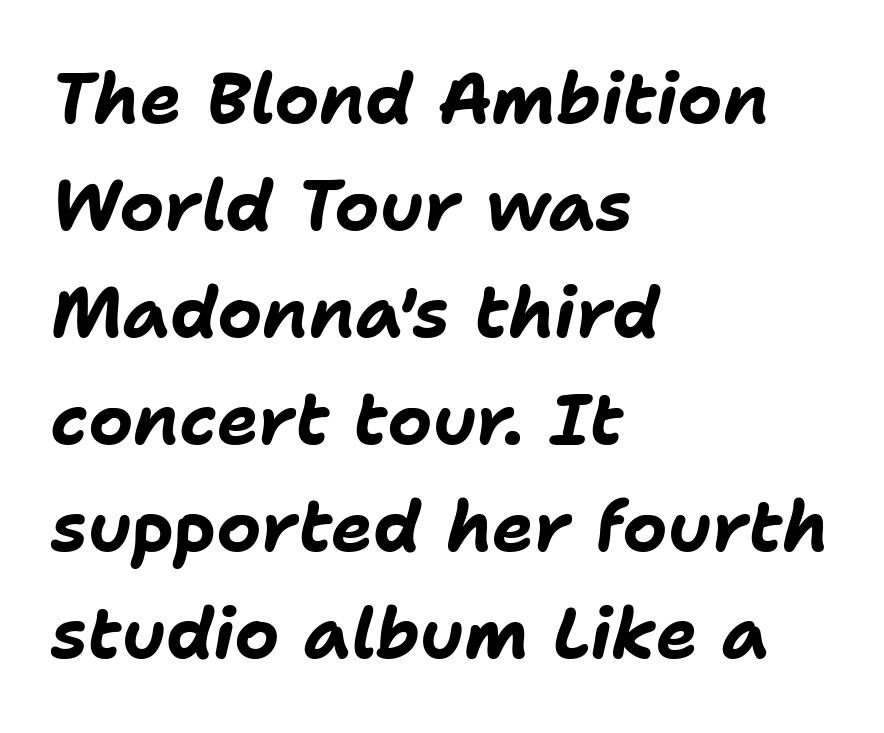
{"italic": "yes", "lean": "right", "slant_degrees": 11, "bold": "yes", "weight": "bold", "width": "normal", "stroke_contrast": "low", "x_height": "medium", "monospaced": "no", "underline": "no", "align": "left", "line_spacing": "normal", "line_spacing_ratio": 1.53, "letter_spacing": "normal", "letter_spacing_em": 0.0, "glyph_px": 70}
